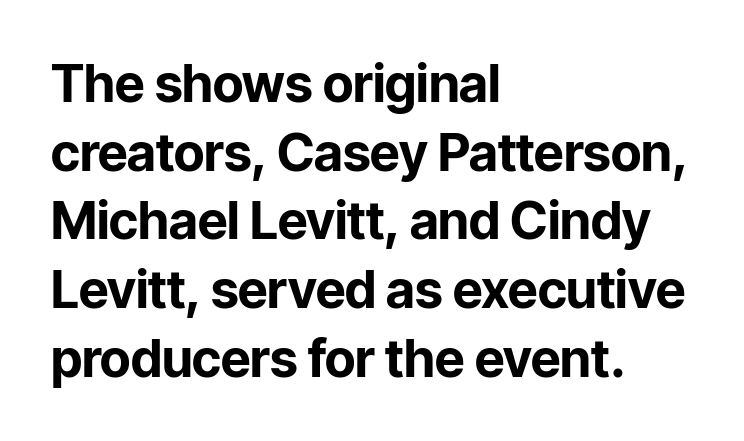
Q: Is the text bold? A: Yes.
Q: Is the text italic (slanted)? A: No, it is upright.
Q: Is the typeface a serif or a sans-serif typeface? A: Sans-serif.
Q: Is the text underlined? A: No.
Q: How is the paragraph aligned? A: Left-aligned.
Q: Is the spacing between letters normal or unusually wide? A: Normal.
Q: Is the spacing between lines tight, normal or loose? A: Normal.
Q: Width (condensed, normal, or wide)? A: Normal.
Q: Stroke contrast? A: Low.
Q: x-height? A: Medium.
Q: Monospaced? A: No.
